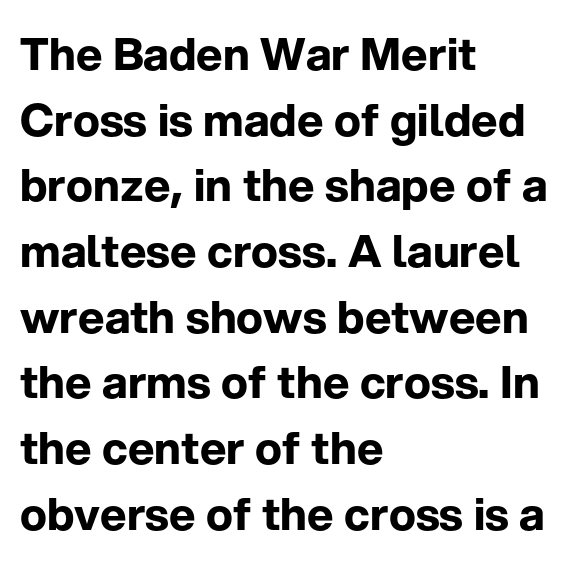
The image shows 45 px bold sans-serif type, upright; set left-aligned, normal line spacing (1.46x), normal letter spacing, not underlined; low stroke contrast and a medium x-height.
